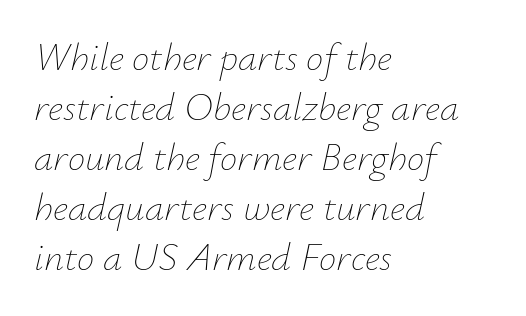
Teacher's note: observe the even left margin — that is flush-left alignment. The line-height multiplier appears to be the usual default. Summary of weight: not heavy and not bold. When letters slant like this, we call the style italic.
